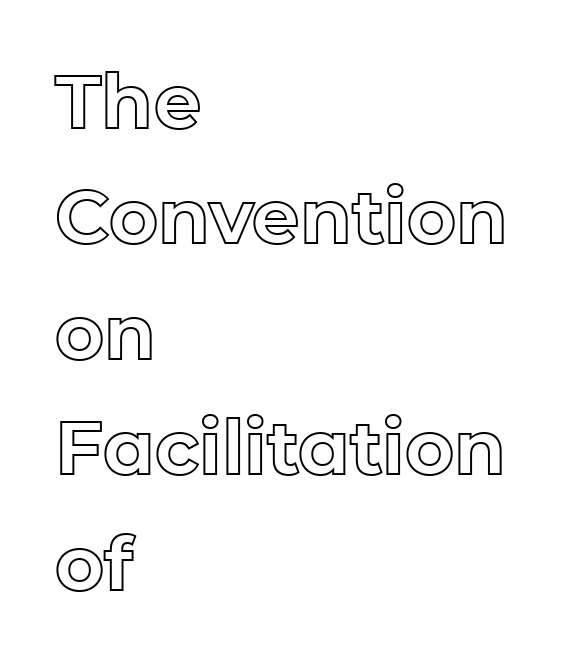
{"italic": "no", "width": "normal", "x_height": "medium", "monospaced": "no", "underline": "no", "align": "left", "line_spacing": "normal", "line_spacing_ratio": 1.54, "letter_spacing": "normal", "letter_spacing_em": 0.0, "glyph_px": 75}
